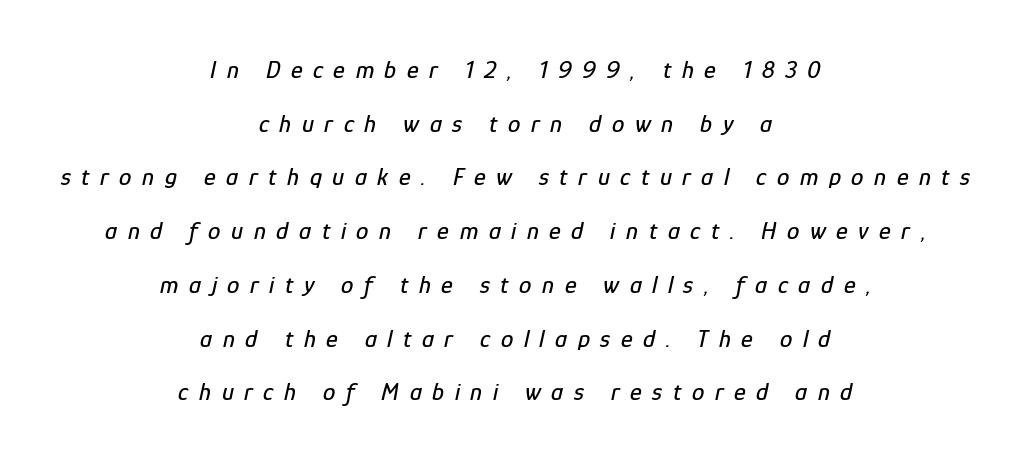
The image shows 25 px text type, italic (leaning right); set centered, loose line spacing (2.15x), unusually wide letter spacing (+0.42 em), not underlined.
